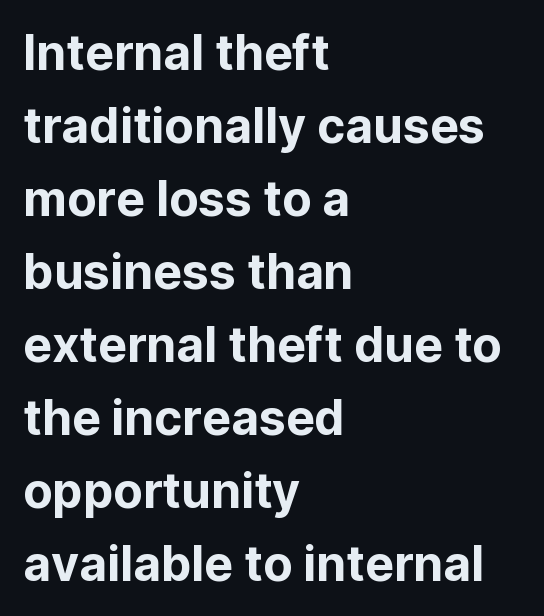
Q: Is the text italic (slanted)? A: No, it is upright.
Q: Is the typeface a serif or a sans-serif typeface? A: Sans-serif.
Q: Is the text underlined? A: No.
Q: How is the paragraph aligned? A: Left-aligned.
Q: Is the spacing between letters normal or unusually wide? A: Normal.
Q: Is the spacing between lines tight, normal or loose? A: Normal.
Q: Width (condensed, normal, or wide)? A: Normal.
Q: Stroke contrast? A: Low.
Q: x-height? A: Medium.
Q: Monospaced? A: No.
